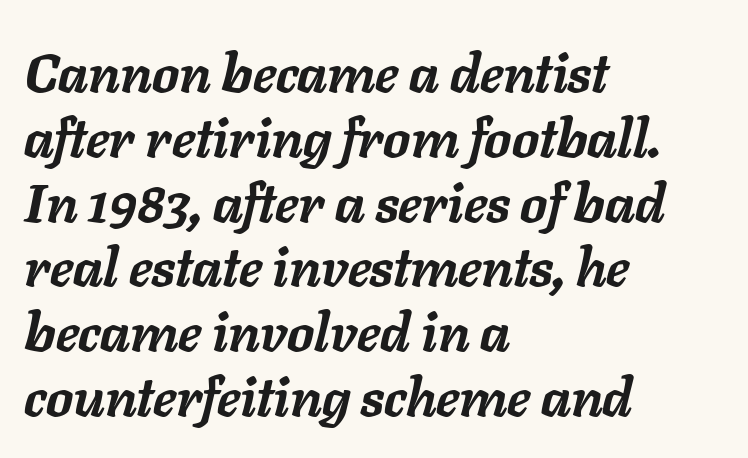
The image shows 54 px semibold type, italic (leaning right); set left-aligned, line spacing 1.2x, normal letter spacing, not underlined; low stroke contrast and a medium x-height.
